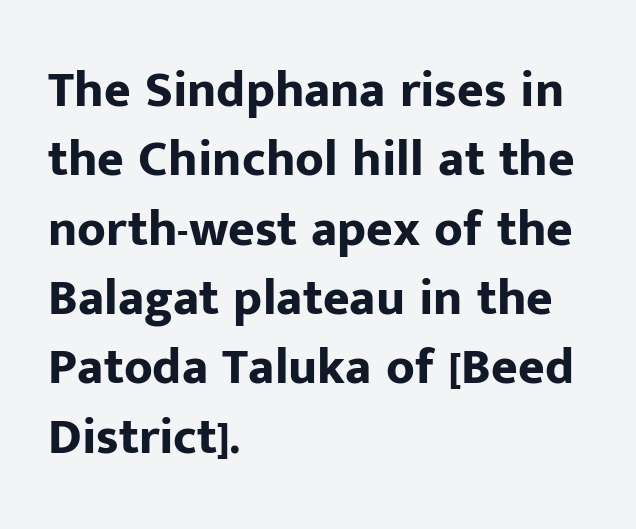
The image shows 51 px bold sans-serif type, upright; set left-aligned, normal line spacing (1.36x), normal letter spacing, not underlined; low stroke contrast and a medium x-height.
